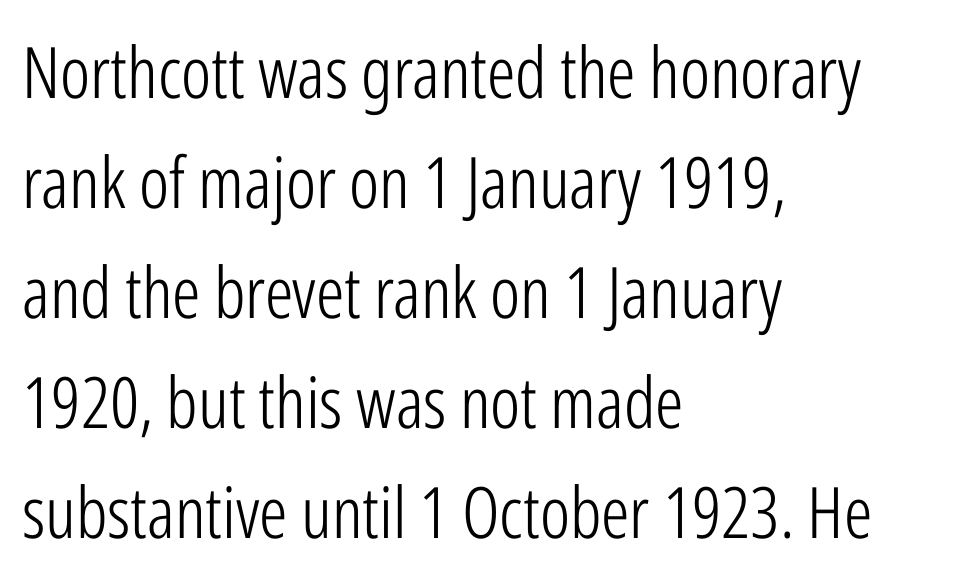
{"serif": "no", "italic": "no", "bold": "no", "weight": "light", "width": "condensed", "stroke_contrast": "low", "x_height": "medium", "monospaced": "no", "underline": "no", "align": "left", "line_spacing": "normal", "line_spacing_ratio": 1.55, "letter_spacing": "normal", "letter_spacing_em": 0.0, "glyph_px": 71}
